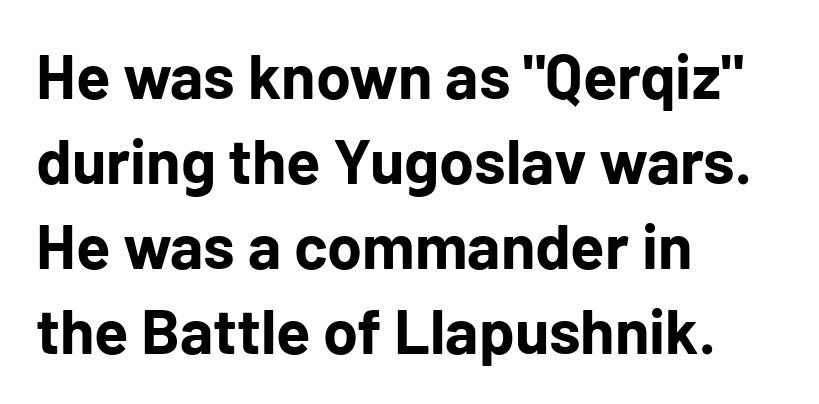
The image shows 63 px bold sans-serif type, upright; set left-aligned, normal line spacing (1.35x), normal letter spacing, not underlined; low stroke contrast and a medium x-height.
